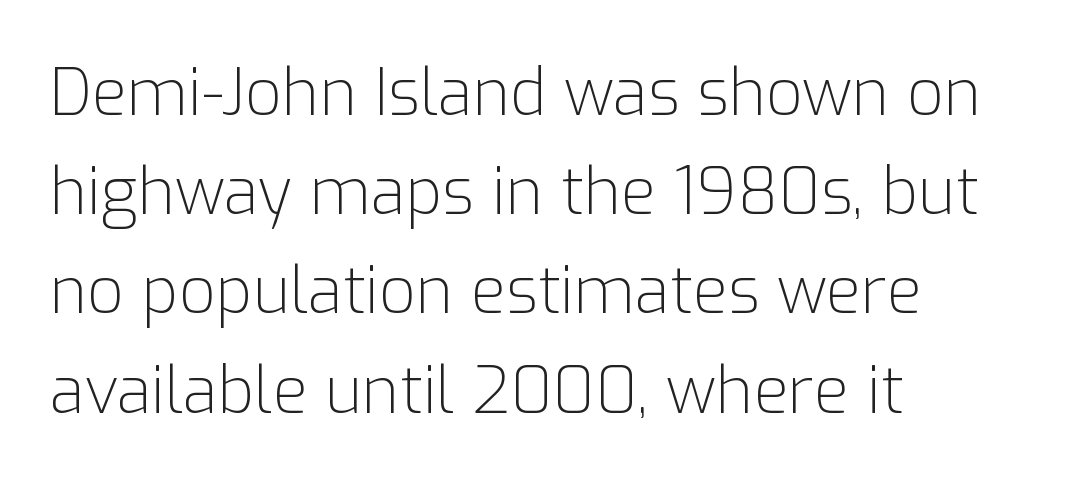
Letters have the restrained weight of plain body copy at most. Caption: standard tracking, unaltered. Underline: absent. Grotesque or geometric, the face here clearly has no serifs. Each letter keeps its own natural width here, so spacing adapts to shape.
